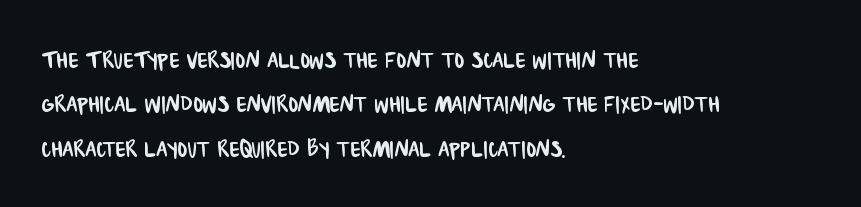
The image shows 29 px condensed sans-serif type; set left-aligned, normal line spacing (1.53x), normal letter spacing, not underlined; low stroke contrast and a large x-height.
